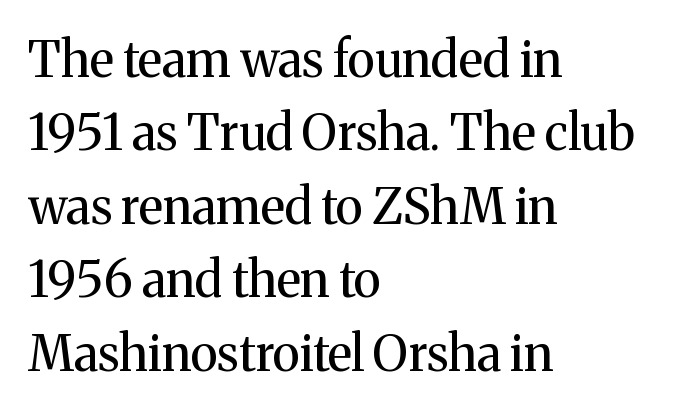
The rows are spaced the way most documents space them. The rendering shows small feet on the letterforms — a serif design. This is roman type, the default non-slanted kind. Looks like regular typesetting: each glyph gets only the width it needs.
